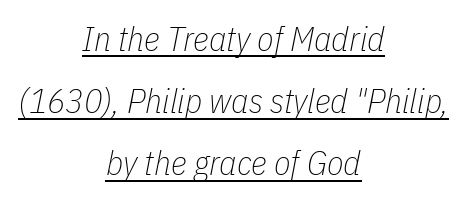
Q: Is the text bold? A: No.
Q: Is the text italic (slanted)? A: Yes, it leans right by about 11 degrees.
Q: Is the text underlined? A: Yes.
Q: How is the paragraph aligned? A: Centered.
Q: Is the spacing between letters normal or unusually wide? A: Normal.
Q: Width (condensed, normal, or wide)? A: Condensed.
Q: Stroke contrast? A: Low.
Q: x-height? A: Medium.
Q: Monospaced? A: No.
